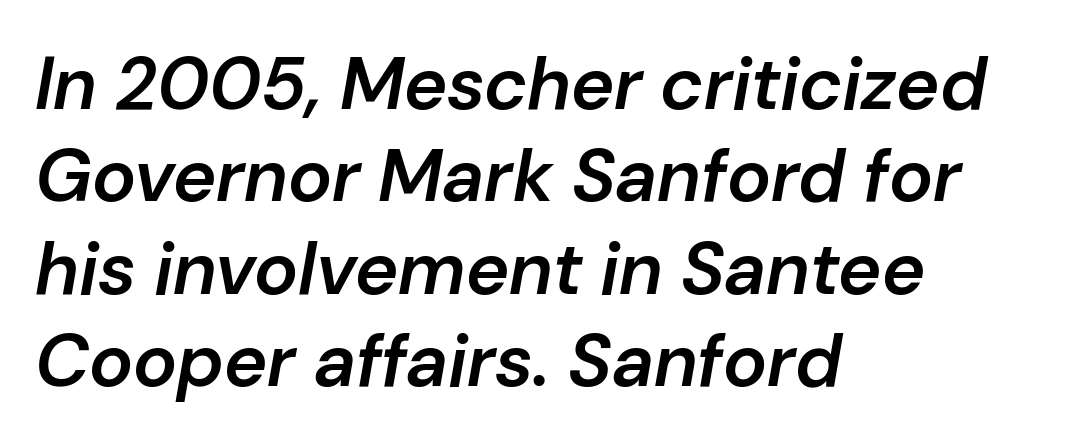
{"italic": "yes", "lean": "right", "slant_degrees": 10, "bold": "semi", "weight": "semibold", "width": "normal", "stroke_contrast": "low", "x_height": "medium", "monospaced": "no", "underline": "no", "align": "left", "line_spacing": "normal", "line_spacing_ratio": 1.25, "letter_spacing": "normal", "letter_spacing_em": 0.0, "glyph_px": 74}
